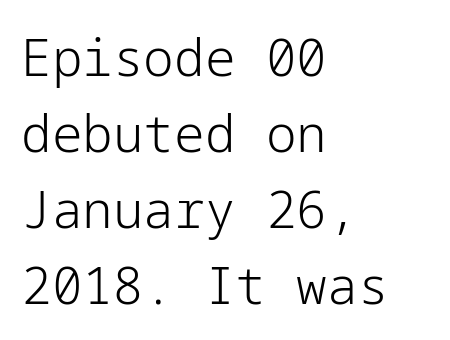
The image shows 51 px light sans-serif type, upright; set left-aligned, normal line spacing (1.49x), normal letter spacing, not underlined; low stroke contrast and a medium x-height.
